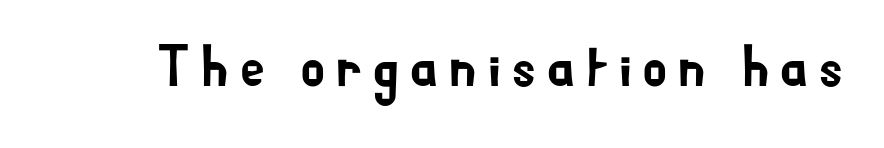
{"serif": "no", "italic": "no", "width": "normal", "stroke_contrast": "low", "x_height": "small", "monospaced": "no", "underline": "no", "glyph_px": 58}
